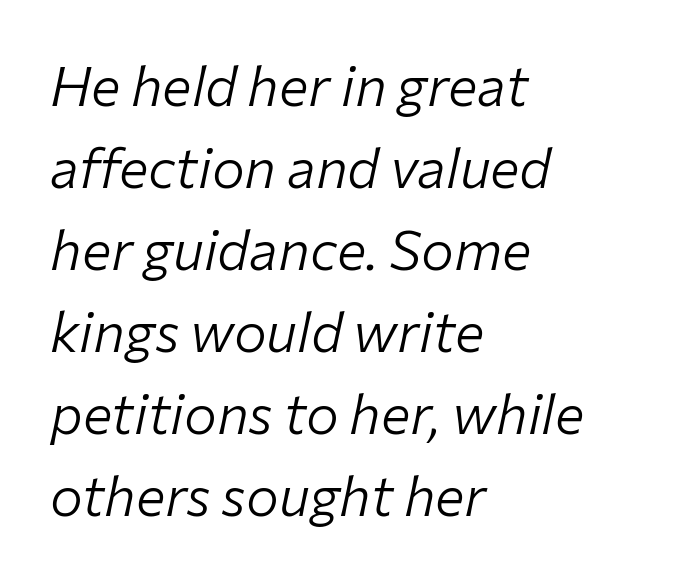
The image shows 55 px light type, italic (leaning right); set left-aligned, normal line spacing (1.49x), normal letter spacing, not underlined; low stroke contrast and a medium x-height.
